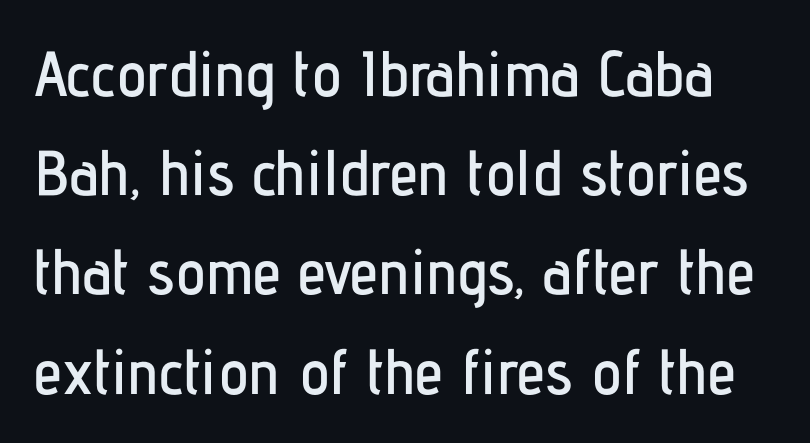
The image shows 64 px condensed sans-serif type, upright; set normal line spacing (1.55x), normal letter spacing, not underlined; low stroke contrast and a medium x-height.
